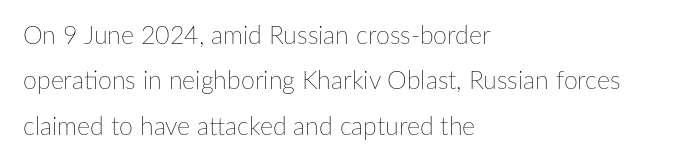
The image shows 25 px text type, upright; set left-aligned, line spacing 1.82x, normal letter spacing, not underlined.
